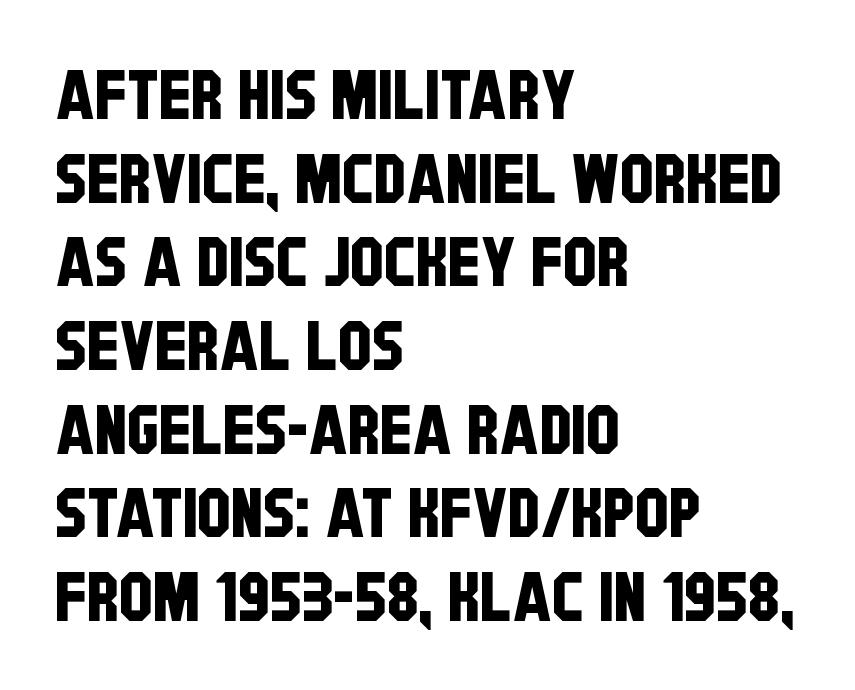
Q: Is the typeface a serif or a sans-serif typeface? A: Sans-serif.
Q: Is the text underlined? A: No.
Q: How is the paragraph aligned? A: Left-aligned.
Q: Is the spacing between letters normal or unusually wide? A: Normal.
Q: Width (condensed, normal, or wide)? A: Condensed.
Q: Stroke contrast? A: Low.
Q: x-height? A: Large.
Q: Monospaced? A: No.
